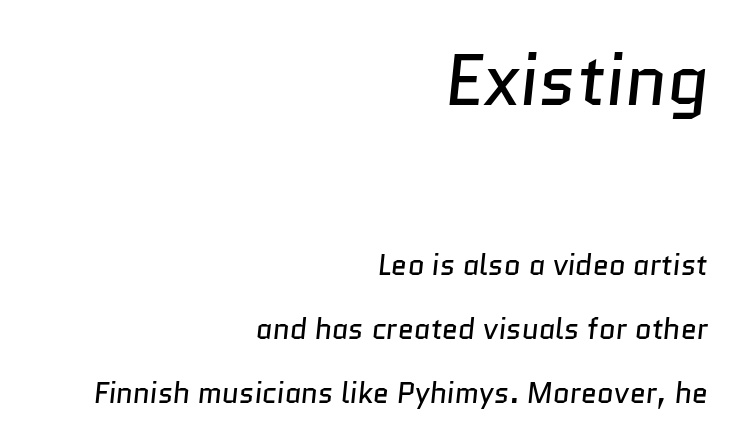
The image shows 72 px regular-weight sans-serif type; set right-aligned, loose line spacing (2.2x), normal letter spacing, not underlined; the first (top) block is 2.48x larger; low stroke contrast and a medium x-height.
